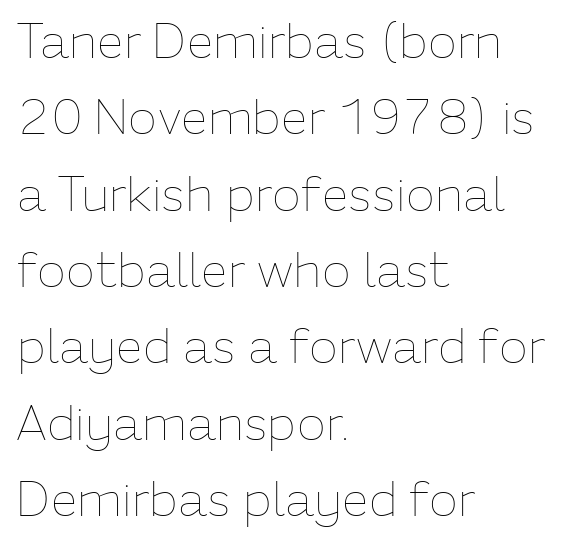
The leading is moderate, giving the passage an even texture. The rendering uses natural spacing where letterforms have individual widths. The tracking reads as untouched default to a designer's eye. No extra ink here — the face is not bold. Is the block centered? No — it sits flush against the left margin. The string is rendered with underlining switched off.
